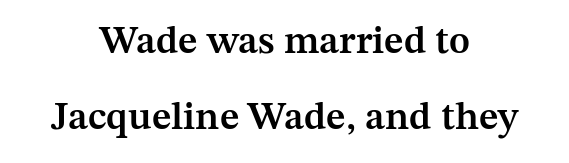
{"serif": "yes", "italic": "no", "bold": "semi", "weight": "semibold", "width": "normal", "stroke_contrast": "medium", "x_height": "medium", "monospaced": "no", "underline": "no", "align": "center", "line_spacing": "loose", "line_spacing_ratio": 1.96, "letter_spacing": "normal", "letter_spacing_em": 0.0, "glyph_px": 39}
